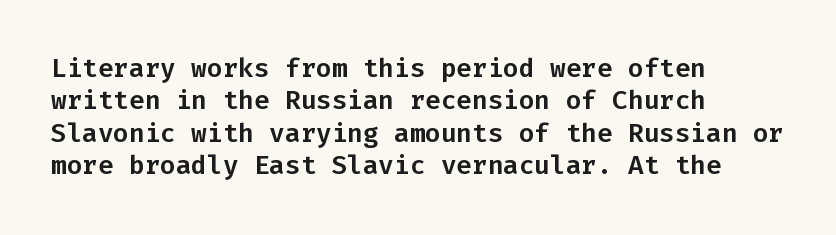
These lines sit exactly where default settings would place them. The letters stand upright; this is a roman face. Typeset ragged right — the left edge is the straight one. Just letters on the line, the space beneath them empty. Caption: standard tracking, unaltered.
